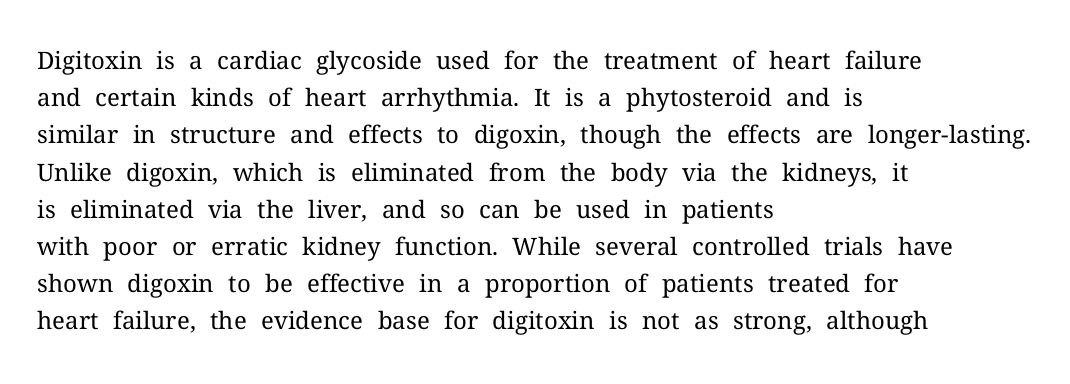
{"italic": "no", "bold": "no", "underline": "no", "align": "left", "line_spacing": "normal", "line_spacing_ratio": 1.55, "letter_spacing": "normal", "letter_spacing_em": 0.0, "glyph_px": 24}
